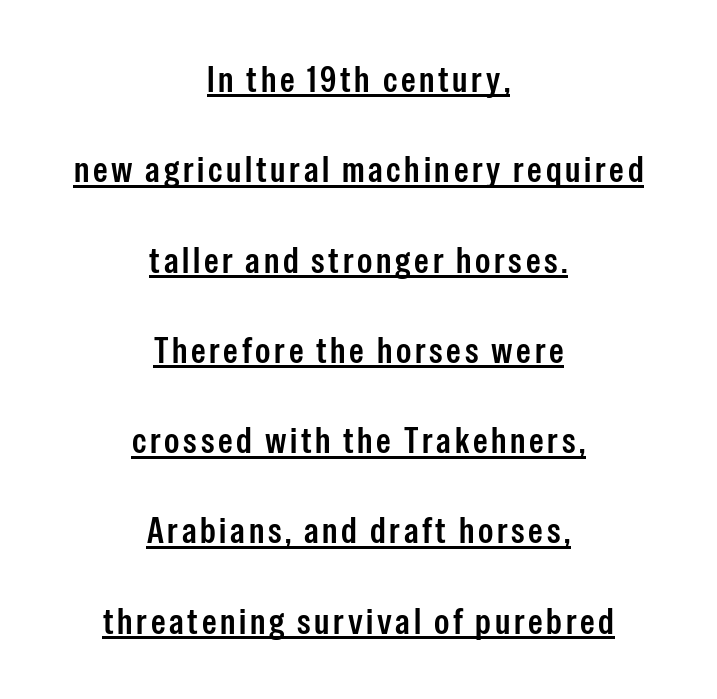
{"serif": "no", "italic": "no", "width": "condensed", "stroke_contrast": "low", "x_height": "medium", "monospaced": "no", "underline": "yes", "align": "center", "line_spacing": "loose", "line_spacing_ratio": 2.44, "glyph_px": 37}
